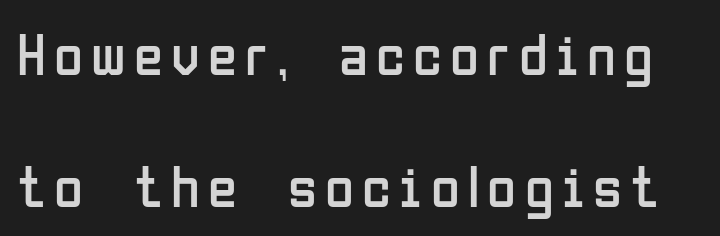
Q: Is the text bold? A: No.
Q: Is the text italic (slanted)? A: No, it is upright.
Q: Is the typeface a serif or a sans-serif typeface? A: Sans-serif.
Q: Is the text underlined? A: No.
Q: Is the spacing between lines tight, normal or loose? A: Loose.
Q: Width (condensed, normal, or wide)? A: Condensed.
Q: Stroke contrast? A: Low.
Q: x-height? A: Medium.
Q: Monospaced? A: No.
